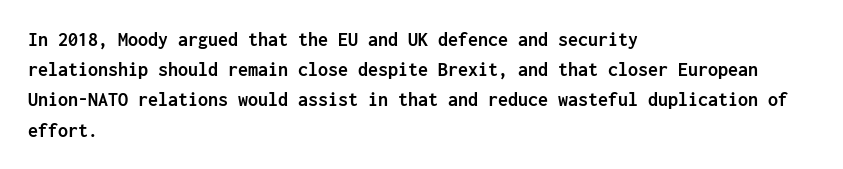
The image shows 20 px bold type, upright; set left-aligned, normal line spacing (1.51x), normal letter spacing, not underlined.
